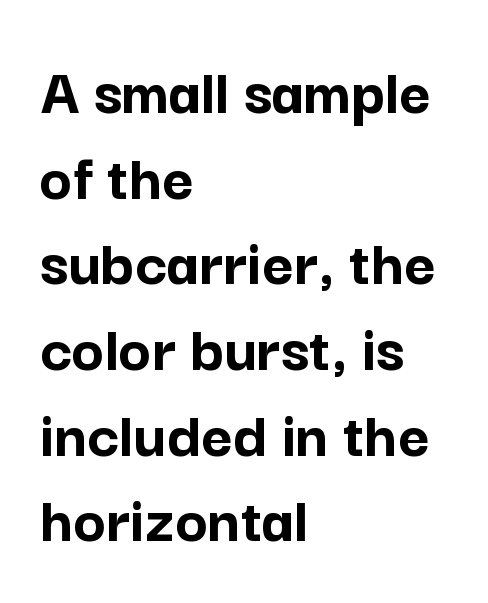
Casual observation: everything's shoved over to the left. Are there feet on the stems? There aren't — it's a sans. This sample uses plain, unmodified letter spacing. Vertical spacing — default. Is there any slant? The stems are plumb. This rendering features lettering with no underline.
